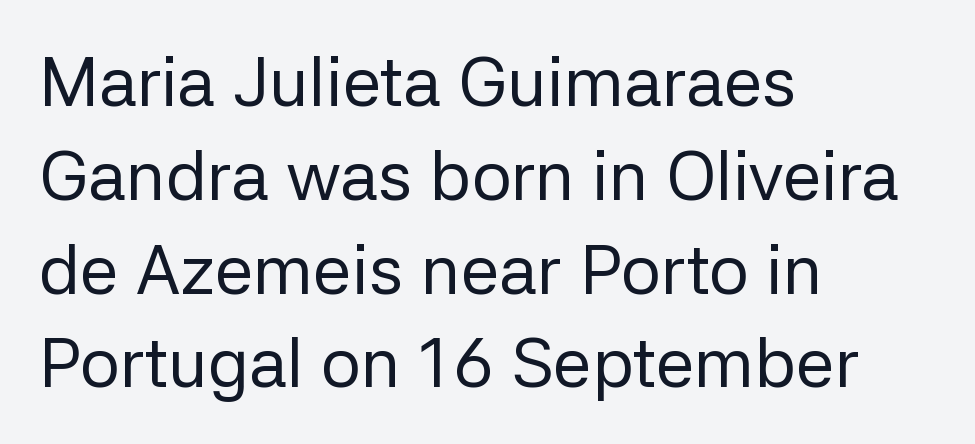
{"serif": "no", "italic": "no", "bold": "no", "weight": "regular", "width": "normal", "stroke_contrast": "low", "x_height": "medium", "monospaced": "no", "underline": "no", "align": "left", "line_spacing": "normal", "line_spacing_ratio": 1.34, "letter_spacing": "normal", "letter_spacing_em": 0.0, "glyph_px": 70}
